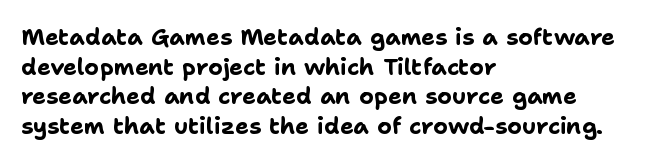
Is there any slant? The stems are plumb. Nothing unusual about the tracking: characters are spaced as the font intends. These words are printed bold, with thick strokes throughout. Evenly set lines give the paragraph a standard silhouette.
